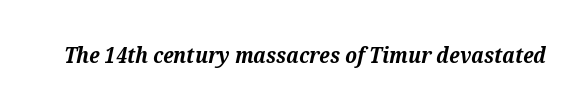
Q: Is the text bold? A: Yes.
Q: Is the text italic (slanted)? A: Yes, it leans right by about 12 degrees.
Q: Is the text underlined? A: No.
Q: Is the spacing between letters normal or unusually wide? A: Normal.
